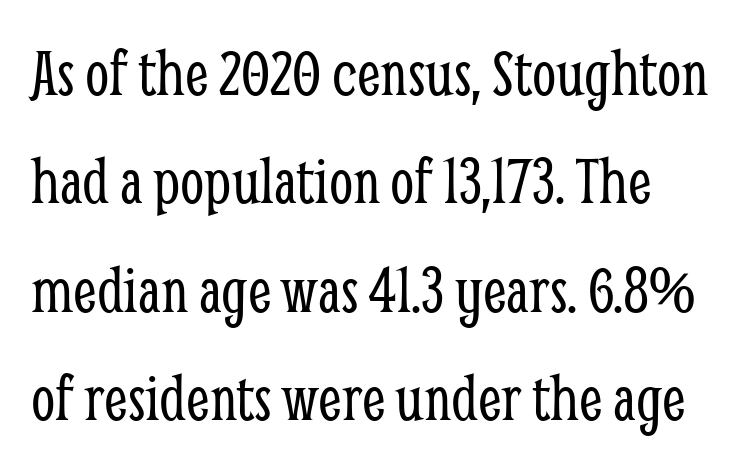
Q: Is the text bold? A: No.
Q: Is the text italic (slanted)? A: No, it is upright.
Q: Is the typeface a serif or a sans-serif typeface? A: Serif.
Q: Is the text underlined? A: No.
Q: How is the paragraph aligned? A: Left-aligned.
Q: Is the spacing between letters normal or unusually wide? A: Normal.
Q: Is the spacing between lines tight, normal or loose? A: Normal.
Q: Width (condensed, normal, or wide)? A: Condensed.
Q: Stroke contrast? A: Low.
Q: x-height? A: Medium.
Q: Monospaced? A: No.
